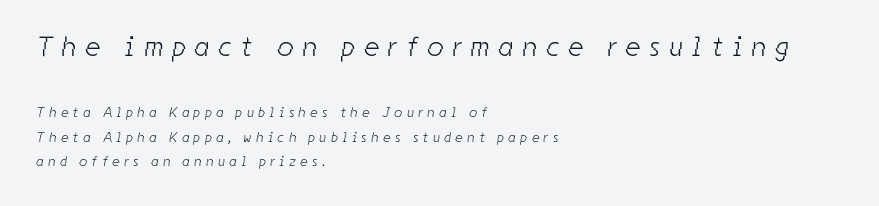
{"serif": "no", "bold": "no", "weight": "light", "width": "condensed", "stroke_contrast": "low", "x_height": "medium", "monospaced": "no", "underline": "no", "align": "left", "line_spacing_ratio": 1.75, "letter_spacing": "wide", "letter_spacing_em": 0.35, "larger_block": "first", "size_ratio": 2.0, "glyph_px": 28}
